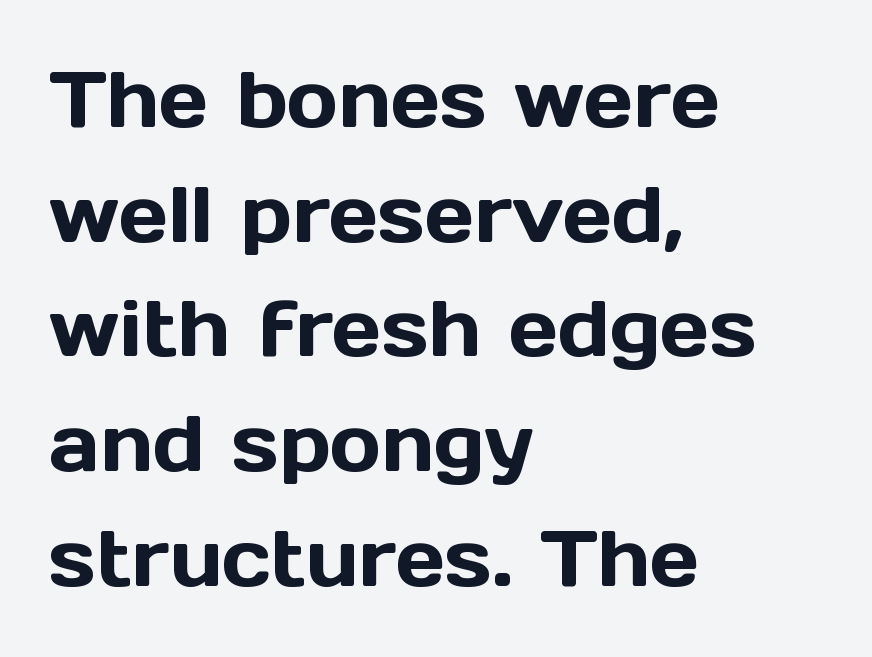
The image shows 78 px sans-serif type, upright; set left-aligned, normal line spacing (1.47x), normal letter spacing, not underlined; a medium x-height.
